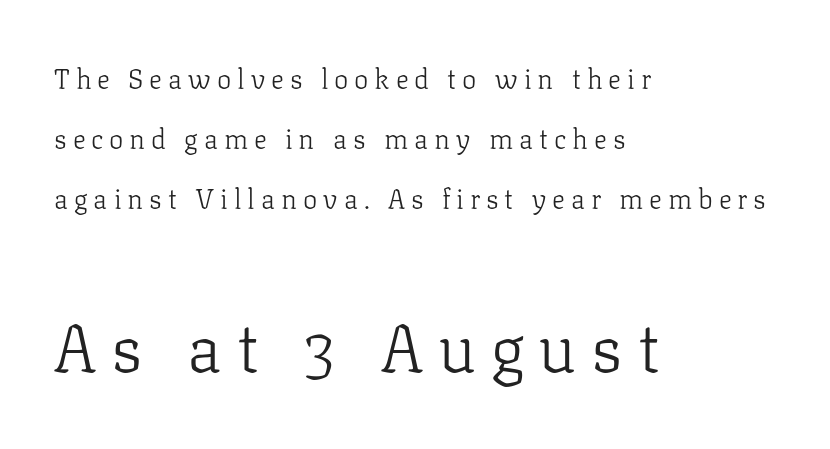
{"serif": "yes", "italic": "no", "bold": "no", "weight": "light", "width": "normal", "stroke_contrast": "low", "x_height": "medium", "monospaced": "no", "underline": "no", "align": "left", "line_spacing": "loose", "line_spacing_ratio": 2.23, "letter_spacing": "wide", "letter_spacing_em": 0.22, "larger_block": "second", "size_ratio": 2.48, "glyph_px": 67}
